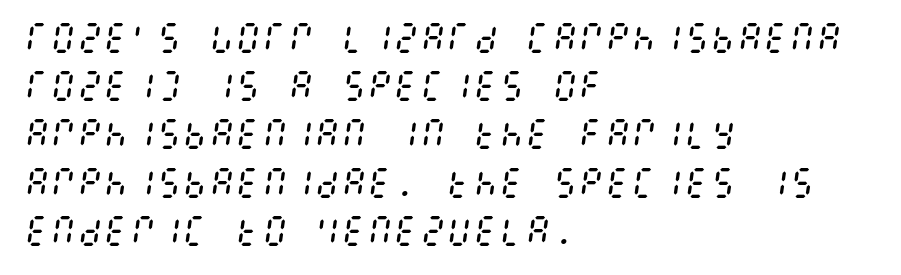
Q: Is the text bold? A: No.
Q: Is the text italic (slanted)? A: Yes, it leans right by about 8 degrees.
Q: Is the text underlined? A: No.
Q: How is the paragraph aligned? A: Left-aligned.
Q: Is the spacing between letters normal or unusually wide? A: Normal.
Q: Is the spacing between lines tight, normal or loose? A: Normal.
Q: Width (condensed, normal, or wide)? A: Condensed.
Q: Stroke contrast? A: Medium.
Q: x-height? A: Large.
